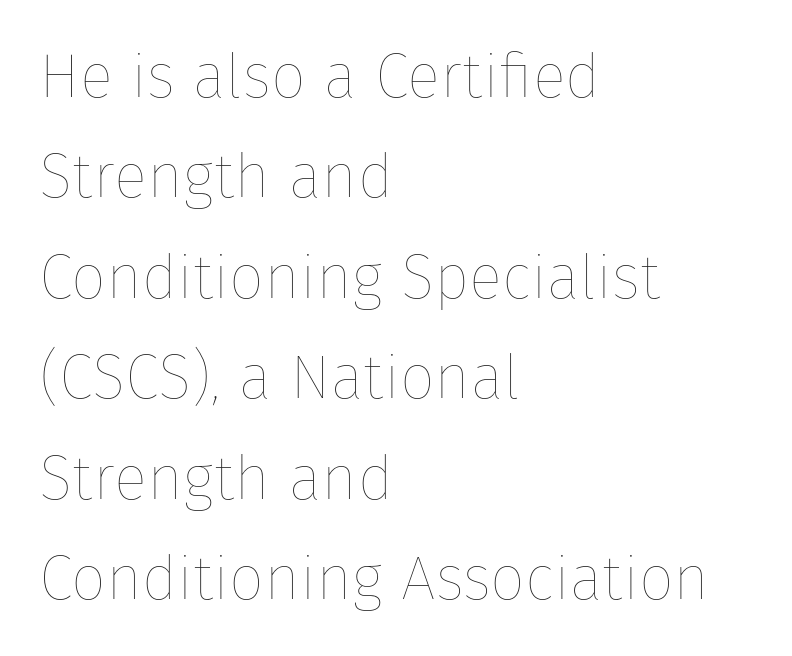
The image shows 62 px thin type, upright; set left-aligned, normal line spacing (1.62x), normal letter spacing, not underlined; low stroke contrast and a medium x-height.
